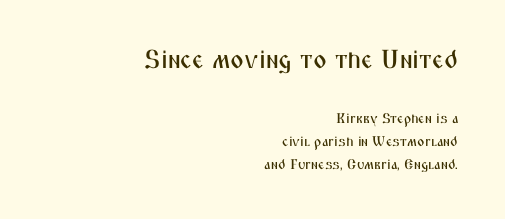
When letters stand straight like this, we call the style roman or upright. A flush-right, rag-left setting is used for this passage. Words appear dense and cohesive because spacing is normal. Words float on clear page, feet unadorned. Block one is the big one; block two sits smaller underneath.
